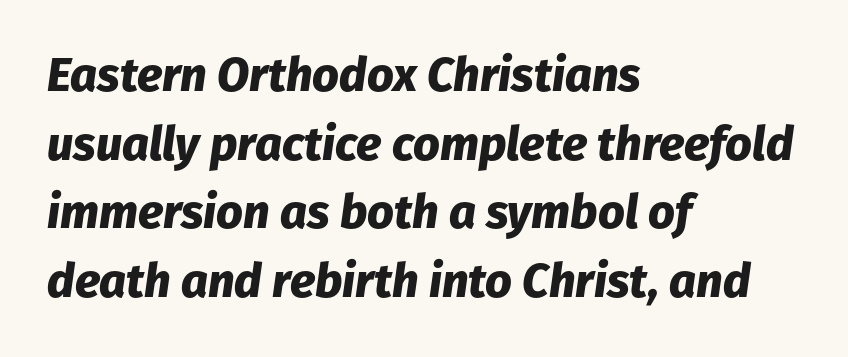
The image shows 47 px heavy type, italic (leaning right); set left-aligned, normal line spacing (1.46x), normal letter spacing, not underlined; low stroke contrast and a medium x-height.
